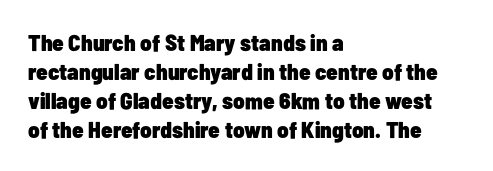
Q: Is the text bold? A: Yes.
Q: Is the text italic (slanted)? A: No, it is upright.
Q: Is the text underlined? A: No.
Q: How is the paragraph aligned? A: Left-aligned.
Q: Is the spacing between letters normal or unusually wide? A: Normal.
Q: Is the spacing between lines tight, normal or loose? A: Normal.
